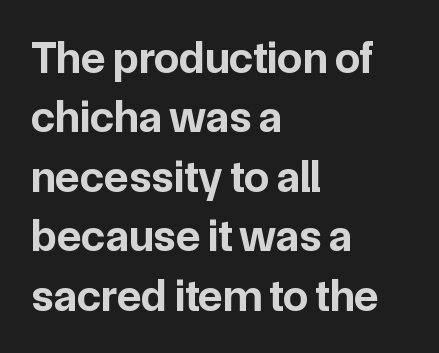
{"serif": "no", "italic": "no", "bold": "yes", "weight": "bold", "width": "normal", "stroke_contrast": "low", "x_height": "medium", "monospaced": "no", "underline": "no", "align": "left", "line_spacing": "normal", "line_spacing_ratio": 1.32, "letter_spacing": "normal", "letter_spacing_em": 0.0, "glyph_px": 45}
